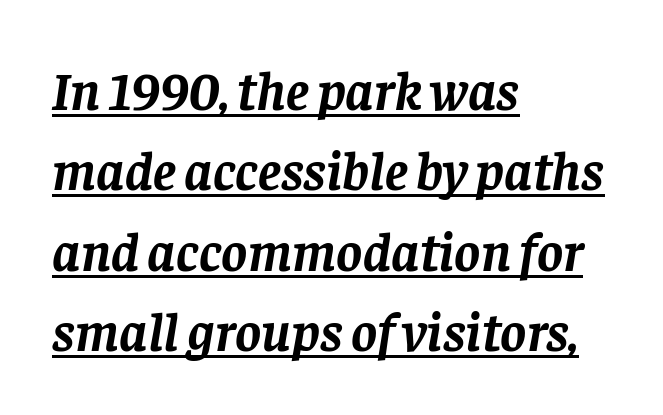
Q: Is the text bold? A: Yes.
Q: Is the text italic (slanted)? A: Yes, it leans right by about 8 degrees.
Q: Is the typeface a serif or a sans-serif typeface? A: Serif.
Q: Is the text underlined? A: Yes.
Q: How is the paragraph aligned? A: Left-aligned.
Q: Is the spacing between letters normal or unusually wide? A: Normal.
Q: Is the spacing between lines tight, normal or loose? A: Normal.
Q: Width (condensed, normal, or wide)? A: Normal.
Q: Stroke contrast? A: Low.
Q: x-height? A: Large.
Q: Monospaced? A: No.
